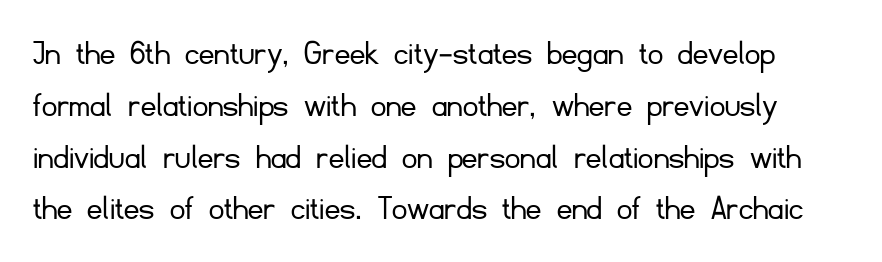
{"serif": "no", "italic": "no", "bold": "no", "weight": "light", "width": "normal", "stroke_contrast": "low", "x_height": "small", "monospaced": "no", "underline": "no", "line_spacing": "normal", "line_spacing_ratio": 1.4, "letter_spacing": "normal", "letter_spacing_em": 0.0, "glyph_px": 37}
